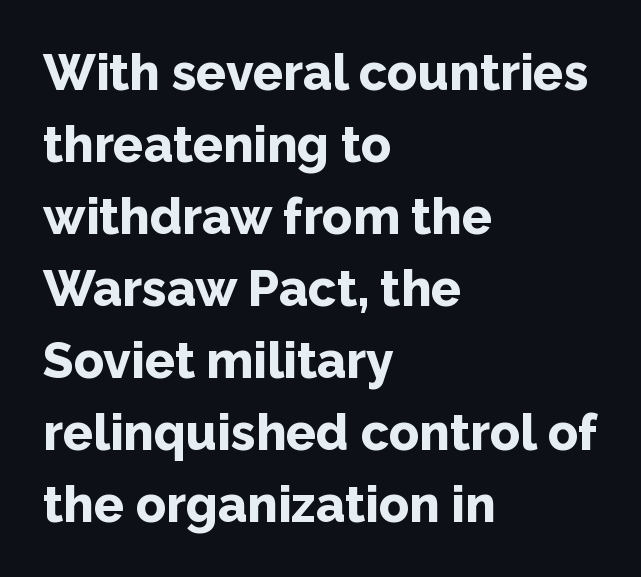
Q: Is the text bold? A: Yes.
Q: Is the text italic (slanted)? A: No, it is upright.
Q: Is the typeface a serif or a sans-serif typeface? A: Sans-serif.
Q: Is the text underlined? A: No.
Q: How is the paragraph aligned? A: Left-aligned.
Q: Is the spacing between letters normal or unusually wide? A: Normal.
Q: Is the spacing between lines tight, normal or loose? A: Normal.
Q: Width (condensed, normal, or wide)? A: Normal.
Q: Stroke contrast? A: Low.
Q: x-height? A: Medium.
Q: Monospaced? A: No.
